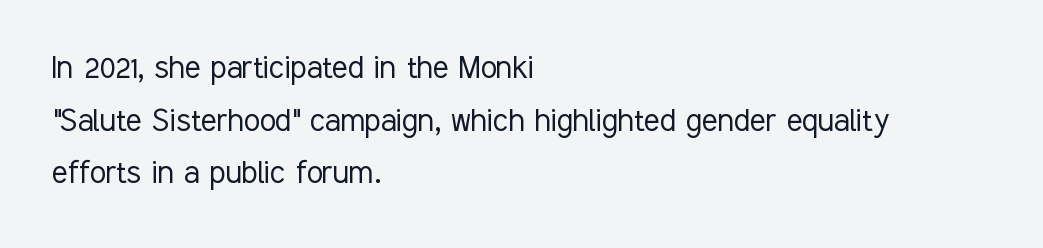
Each line starts at the same left margin while the right side varies. The words here are not underlined. When letters stand straight like this, we call the style roman or upright. You can tell from the bare stems that sans-serif type was used. Bold? No — there's no thickening of the strokes. Default kerning and tracking; the words read as compact shapes.
